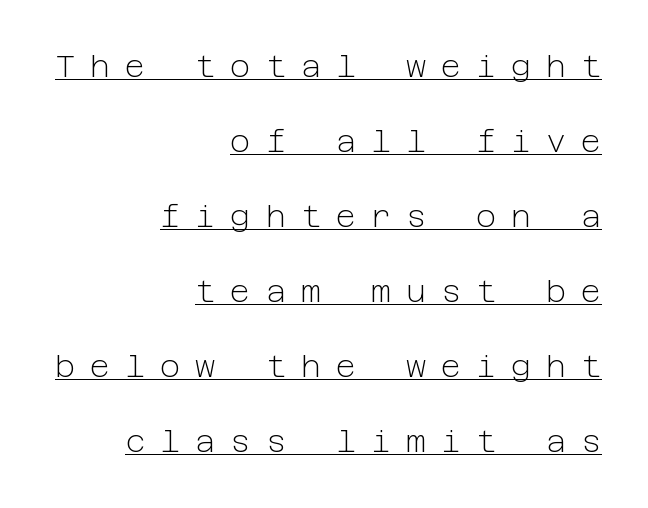
The image shows 31 px light sans-serif type, upright; set right-aligned, loose line spacing (2.42x), unusually wide letter spacing (+0.48 em), underlined; low stroke contrast and a medium x-height.
